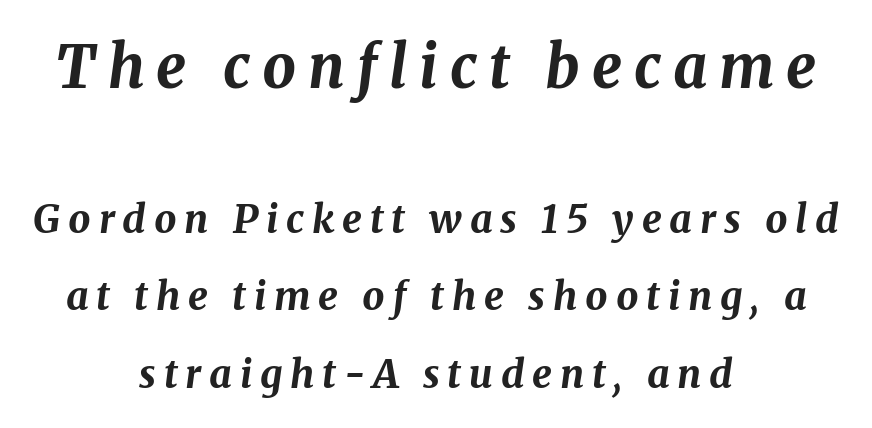
Block one is the big one; block two sits smaller underneath. In terms of leading, this rendering errs on the spacious side. Leftover space on each line is divided equally before and after the words. The font's italic variant was chosen for this text. You could only call the tracking loose — the letters float apart.
